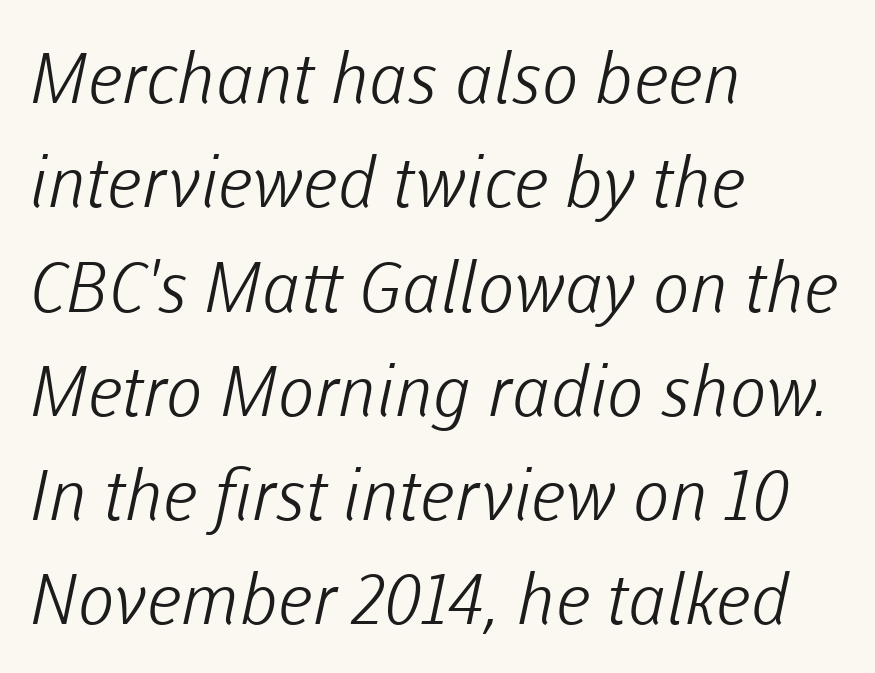
{"serif": "no", "bold": "no", "weight": "light", "width": "normal", "stroke_contrast": "low", "x_height": "medium", "monospaced": "no", "underline": "no", "align": "left", "line_spacing": "normal", "line_spacing_ratio": 1.49, "letter_spacing": "normal", "letter_spacing_em": 0.0, "glyph_px": 70}
